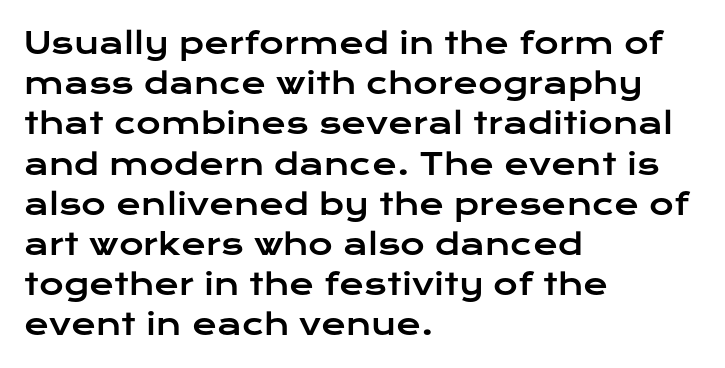
{"serif": "no", "italic": "no", "width": "wide", "stroke_contrast": "low", "x_height": "medium", "monospaced": "no", "underline": "no", "align": "left", "line_spacing": "normal", "line_spacing_ratio": 1.34, "letter_spacing": "normal", "letter_spacing_em": 0.0, "glyph_px": 30}
